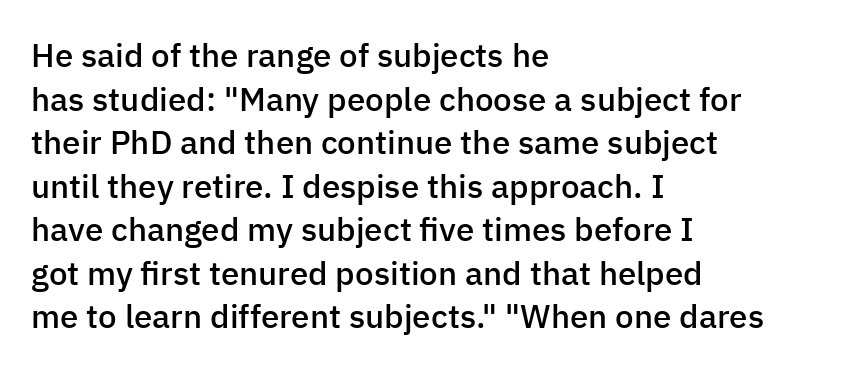
The type family on display is of the sans-serif kind. The lettering stays uniformly vertical, giving the passage a roman look. Students, this is semibold: more ink than regular, less than bold. This sample has the flowing, uneven cadence of proportional lettering. This rendering leaves character spacing at its baseline value. Line starts are locked; line ends wander.
